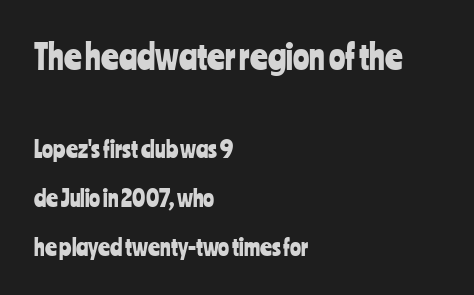
The image shows 34 px condensed sans-serif type, upright; set left-aligned, loose line spacing (2.12x), normal letter spacing, not underlined; the first (top) block is 1.48x larger; low stroke contrast and a medium x-height.
